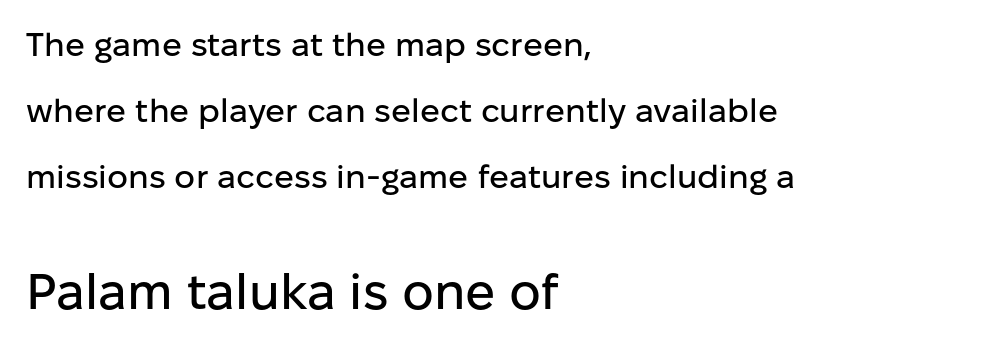
The image shows 50 px sans-serif type, upright; set left-aligned, loose line spacing (2.0x), normal letter spacing, not underlined; the second (bottom) block is 1.52x larger; low stroke contrast and a medium x-height.
